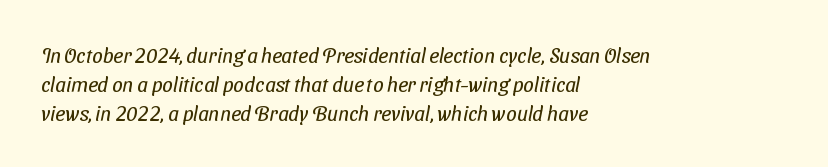
Students, note that the glyphs here touch the page at normal intervals. Horizontal bands of white between lines are of average thickness. Unbolded letterforms with no extra heft. The area under the type is left untouched. Typeset ragged right — the left edge is the straight one.
